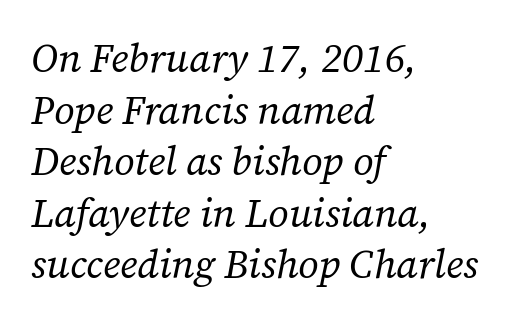
{"serif": "yes", "italic": "yes", "lean": "right", "slant_degrees": 12, "bold": "no", "weight": "regular", "width": "normal", "stroke_contrast": "low", "x_height": "medium", "monospaced": "no", "underline": "no", "align": "left", "line_spacing": "normal", "line_spacing_ratio": 1.29, "letter_spacing": "normal", "letter_spacing_em": 0.0, "glyph_px": 40}
